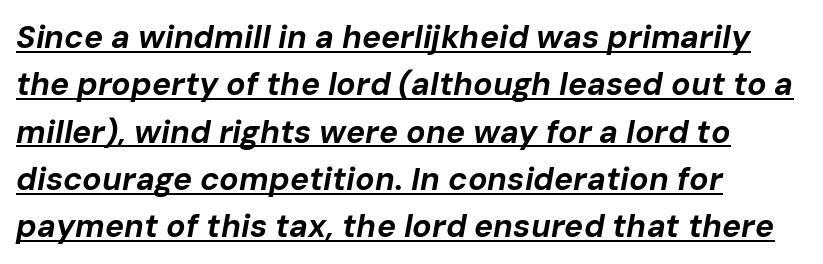
One glance says typical: line gaps are just what's usual. Emphasis by weight is at full strength: bold. The type is set solid horizontally, with unmodified tracking. The letters advance in unequal steps, a hallmark of proportional type.
